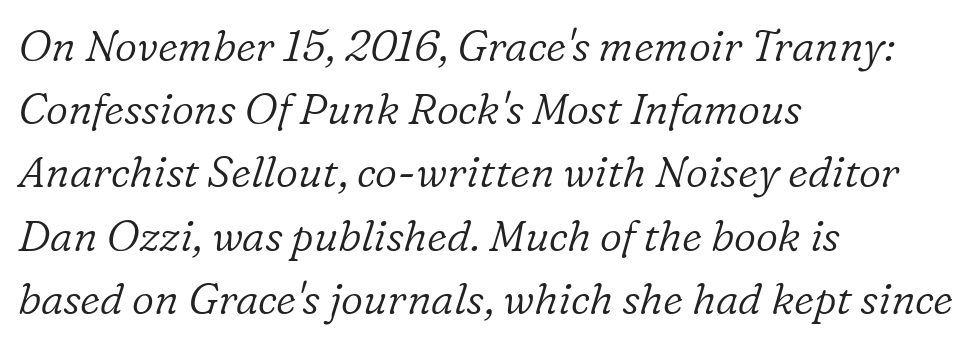
These lines are composed in type with serifs. The passage is arranged the way most books set body copy — flush left. No letter is thick-stroked: the sample isn't bold. The passage shown is typed in a proportional face where columns would drift. Posture: slanted. Evenly set lines give the paragraph a standard silhouette.
